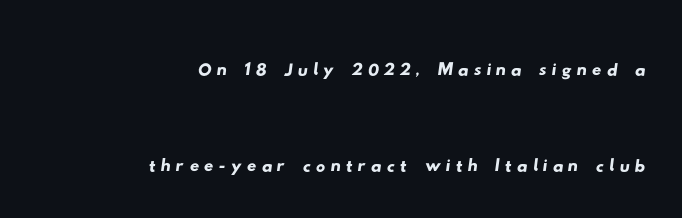
{"serif": "no", "width": "wide", "stroke_contrast": "low", "x_height": "small", "monospaced": "no", "underline": "no", "align": "right", "line_spacing": "loose", "line_spacing_ratio": 2.04, "glyph_px": 47}
